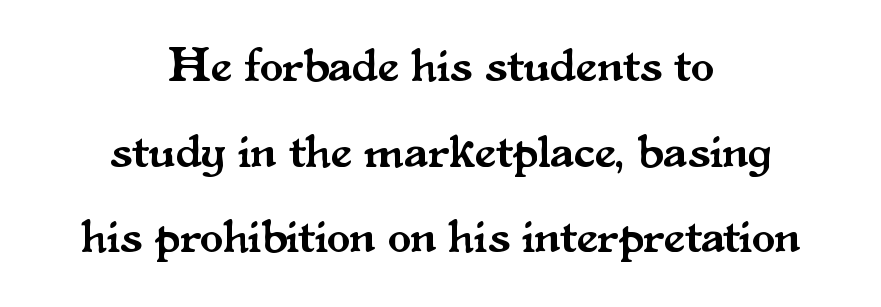
Q: Is the text italic (slanted)? A: No, it is upright.
Q: Is the typeface a serif or a sans-serif typeface? A: Serif.
Q: Is the text underlined? A: No.
Q: How is the paragraph aligned? A: Centered.
Q: Is the spacing between letters normal or unusually wide? A: Normal.
Q: Width (condensed, normal, or wide)? A: Normal.
Q: Stroke contrast? A: Medium.
Q: x-height? A: Small.
Q: Monospaced? A: No.
